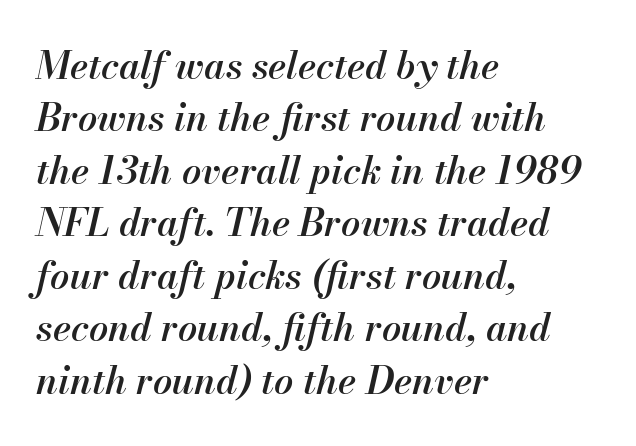
{"italic": "yes", "lean": "right", "slant_degrees": 13, "bold": "semi", "weight": "semibold", "width": "normal", "stroke_contrast": "medium", "x_height": "small", "monospaced": "no", "underline": "no", "align": "left", "line_spacing": "normal", "line_spacing_ratio": 1.38, "letter_spacing": "normal", "letter_spacing_em": 0.0, "glyph_px": 38}
